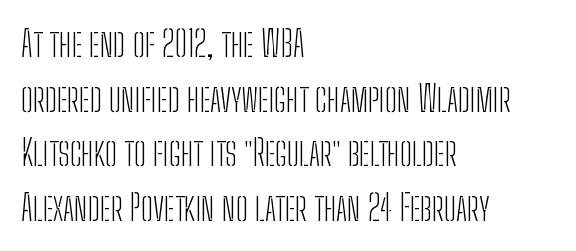
{"serif": "no", "italic": "no", "bold": "no", "weight": "light", "width": "condensed", "stroke_contrast": "low", "x_height": "medium", "monospaced": "no", "underline": "no", "align": "left", "line_spacing": "normal", "line_spacing_ratio": 1.52, "letter_spacing": "normal", "letter_spacing_em": 0.0, "glyph_px": 36}
